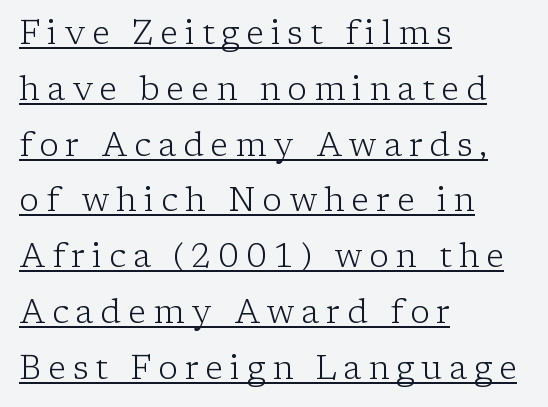
Q: Is the text bold? A: No.
Q: Is the text italic (slanted)? A: No, it is upright.
Q: Is the typeface a serif or a sans-serif typeface? A: Serif.
Q: Is the text underlined? A: Yes.
Q: How is the paragraph aligned? A: Left-aligned.
Q: Is the spacing between letters normal or unusually wide? A: Unusually wide.
Q: Is the spacing between lines tight, normal or loose? A: Normal.
Q: Width (condensed, normal, or wide)? A: Normal.
Q: Stroke contrast? A: Low.
Q: x-height? A: Medium.
Q: Monospaced? A: No.
